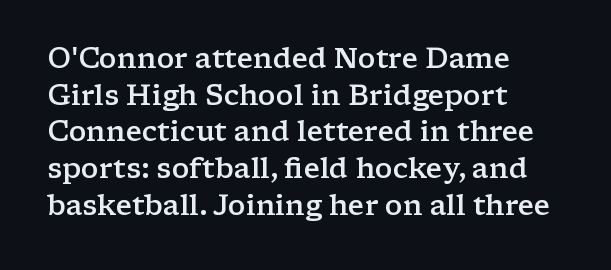
Normally led — the rows are evenly, conventionally spaced. Horizontally, the lines are justified to the leading edge only. Notice the strokes are somewhat thickened but not fully heavy: this is a semibold. The letterforms sit shoulder to shoulder at normal distance. These lines are rendered in a variable-pitch font. Notice how the stems are strictly vertical — no italics here.
